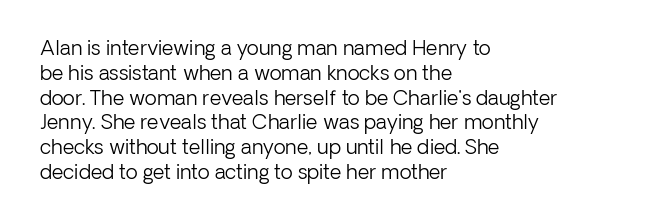
Each stroke keeps to a modest, everyday thickness or less. The type is set solid horizontally, with unmodified tracking. Italic: no, the glyphs are upright roman. In CSS terms this would be text-align: left.
